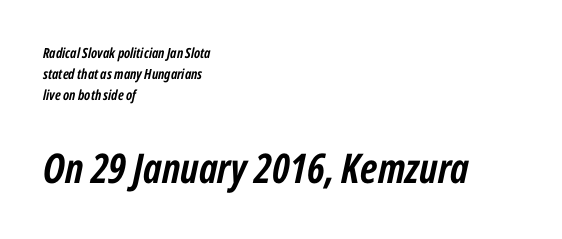
Emphasis by weight is at full strength: bold. Yep, that's italic — everything's leaning. If you drew a ruler down the left edge, every line would touch it. Spacing between characters is what you'd get straight out of the box. The block sitting lower on the canvas is the one with enlarged characters. What's the leading like? Ordinary, nothing unusual.
